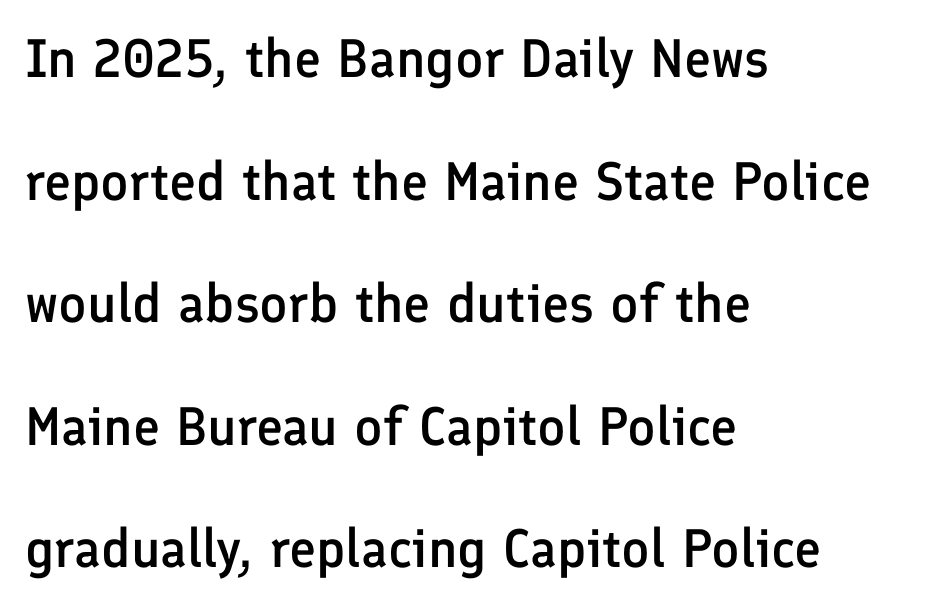
The image shows 54 px semibold sans-serif type, upright; set left-aligned, loose line spacing (2.27x), normal letter spacing, not underlined; low stroke contrast and a medium x-height.
